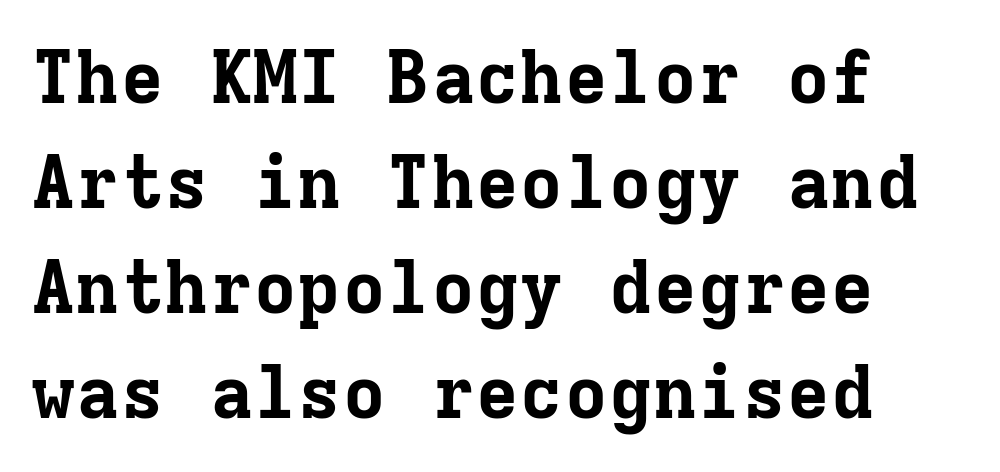
The image shows 74 px bold serif type, upright, monospaced; set left-aligned, normal line spacing (1.42x), normal letter spacing, not underlined; low stroke contrast and a medium x-height.
